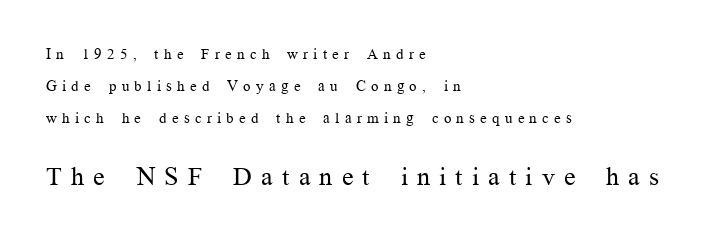
The line texture is sparse and dotted thanks to wide tracking. The letters stand straight up with perfectly vertical stems. This block would shrink considerably if given ordinary leading; it's expanded now. Underline: absent. Reading down the block, your eye returns to a fixed left position each line. Stems here are at most as thick as an everyday book face.
